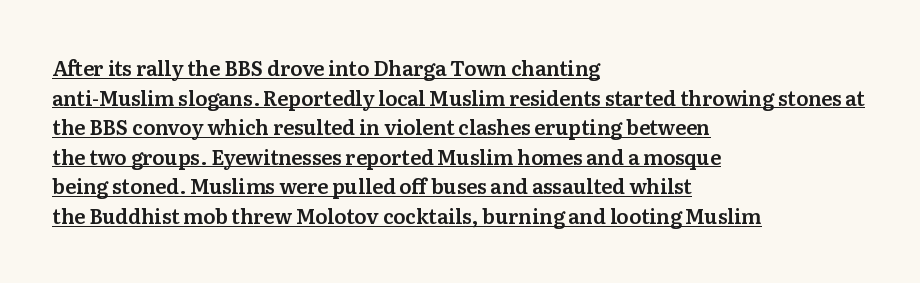
The image shows 20 px text type, upright; set left-aligned, normal line spacing (1.48x), normal letter spacing, underlined.
